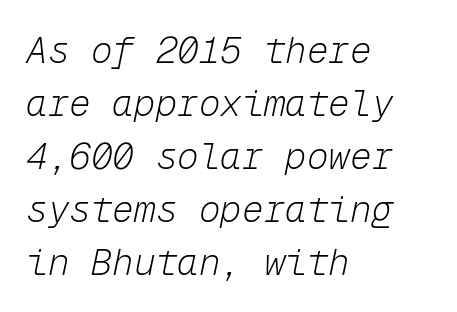
The specimen omits any rule beneath the text block's lines. These lines sit exactly where default settings would place them. The compositor pushed each line to the left boundary. The strokes are not fattened; the text isn't bold. Do the characters align in a grid? Yes, the font is monospaced.
